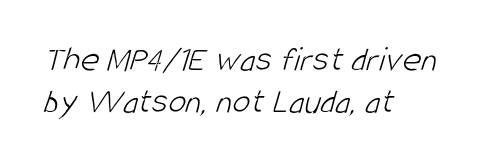
The image shows 36 px light, condensed sans-serif type; set left-aligned, line spacing 1.18x, normal letter spacing, not underlined; low stroke contrast and a large x-height.
